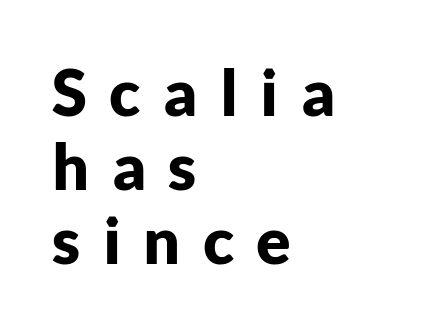
Q: Is the text bold? A: Yes.
Q: Is the text italic (slanted)? A: No, it is upright.
Q: Is the typeface a serif or a sans-serif typeface? A: Sans-serif.
Q: Is the text underlined? A: No.
Q: How is the paragraph aligned? A: Left-aligned.
Q: Is the spacing between letters normal or unusually wide? A: Unusually wide.
Q: Width (condensed, normal, or wide)? A: Normal.
Q: Stroke contrast? A: Low.
Q: x-height? A: Medium.
Q: Monospaced? A: No.
